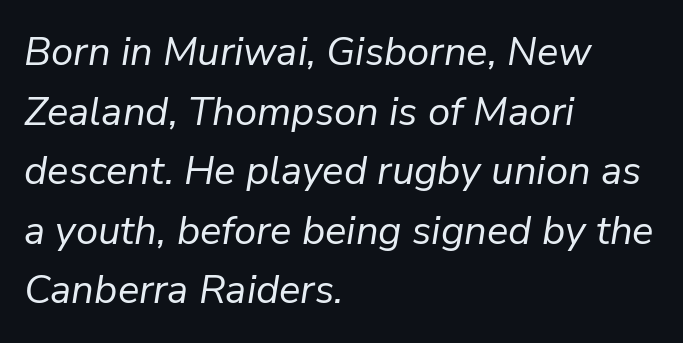
Q: Is the text bold? A: No.
Q: Is the text italic (slanted)? A: Yes, it leans right by about 9 degrees.
Q: Is the text underlined? A: No.
Q: How is the paragraph aligned? A: Left-aligned.
Q: Is the spacing between letters normal or unusually wide? A: Normal.
Q: Is the spacing between lines tight, normal or loose? A: Normal.
Q: Width (condensed, normal, or wide)? A: Normal.
Q: Stroke contrast? A: Low.
Q: x-height? A: Medium.
Q: Monospaced? A: No.
